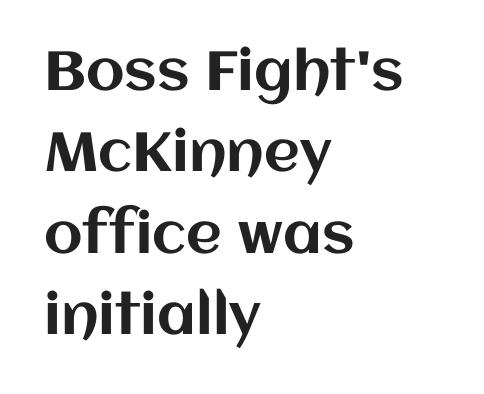
The image shows 55 px text type, upright; set left-aligned, normal line spacing (1.48x), normal letter spacing, not underlined; medium stroke contrast and a large x-height.
